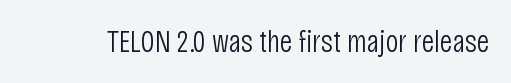
Q: Is the text bold? A: No.
Q: Is the text italic (slanted)? A: No, it is upright.
Q: Is the typeface a serif or a sans-serif typeface? A: Sans-serif.
Q: Is the text underlined? A: No.
Q: Is the spacing between letters normal or unusually wide? A: Normal.
Q: Width (condensed, normal, or wide)? A: Condensed.
Q: Stroke contrast? A: Low.
Q: x-height? A: Large.
Q: Monospaced? A: No.
